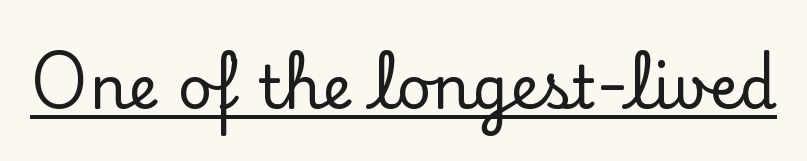
Q: Is the text italic (slanted)? A: No, it is upright.
Q: Is the typeface a serif or a sans-serif typeface? A: Serif.
Q: Is the text underlined? A: Yes.
Q: Is the spacing between letters normal or unusually wide? A: Normal.
Q: Width (condensed, normal, or wide)? A: Normal.
Q: Stroke contrast? A: Low.
Q: x-height? A: Small.
Q: Monospaced? A: No.
